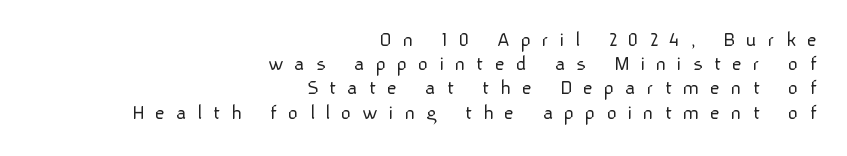
The image shows 22 px text type, upright; set right-aligned, tight line spacing (1.1x), unusually wide letter spacing (+0.49 em), not underlined.
